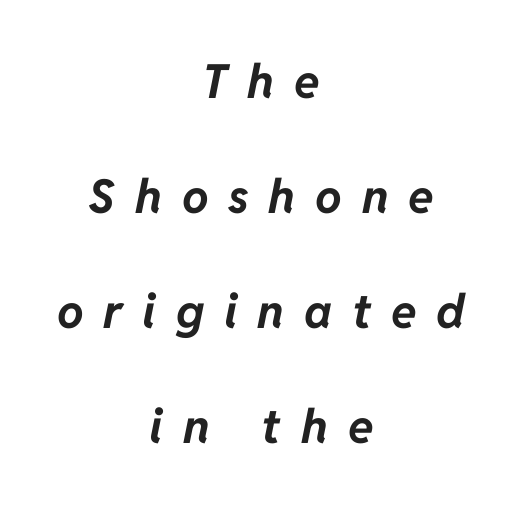
{"italic": "yes", "lean": "right", "slant_degrees": 11, "bold": "yes", "weight": "bold", "width": "normal", "stroke_contrast": "low", "x_height": "medium", "monospaced": "no", "underline": "no", "align": "center", "line_spacing": "loose", "line_spacing_ratio": 2.45, "letter_spacing": "wide", "letter_spacing_em": 0.42, "glyph_px": 47}
